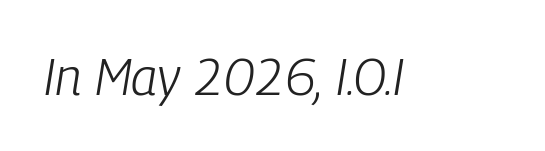
{"italic": "yes", "lean": "right", "slant_degrees": 9, "bold": "no", "weight": "light", "width": "condensed", "stroke_contrast": "low", "x_height": "medium", "monospaced": "no", "underline": "no", "letter_spacing": "normal", "letter_spacing_em": 0.0, "glyph_px": 52}
